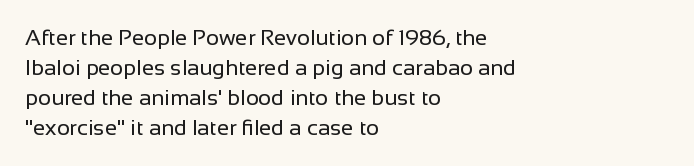
Q: Is the text bold? A: No.
Q: Is the text italic (slanted)? A: No, it is upright.
Q: Is the text underlined? A: No.
Q: How is the paragraph aligned? A: Left-aligned.
Q: Is the spacing between letters normal or unusually wide? A: Normal.
Q: Is the spacing between lines tight, normal or loose? A: Normal.
